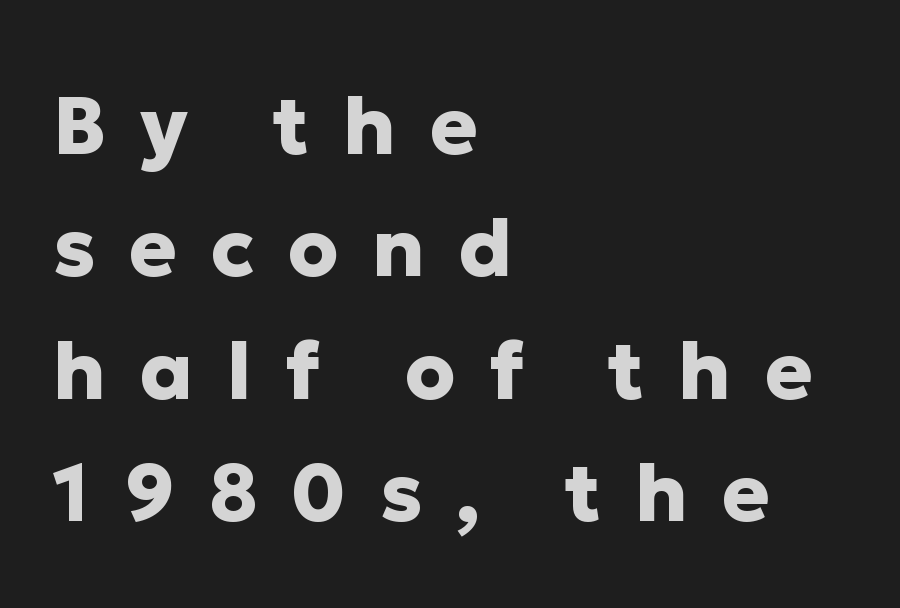
Q: Is the text bold? A: Yes.
Q: Is the text italic (slanted)? A: No, it is upright.
Q: Is the typeface a serif or a sans-serif typeface? A: Sans-serif.
Q: Is the text underlined? A: No.
Q: How is the paragraph aligned? A: Left-aligned.
Q: Is the spacing between letters normal or unusually wide? A: Unusually wide.
Q: Is the spacing between lines tight, normal or loose? A: Normal.
Q: Width (condensed, normal, or wide)? A: Normal.
Q: Stroke contrast? A: Low.
Q: x-height? A: Medium.
Q: Monospaced? A: No.
